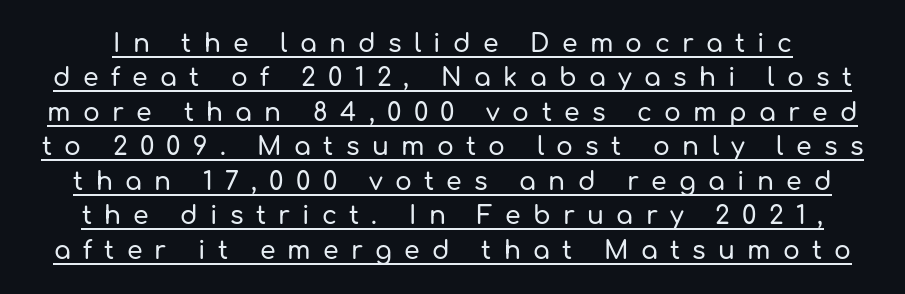
Q: Is the text italic (slanted)? A: No, it is upright.
Q: Is the text underlined? A: Yes.
Q: Is the spacing between letters normal or unusually wide? A: Unusually wide.
Q: Is the spacing between lines tight, normal or loose? A: Normal.
